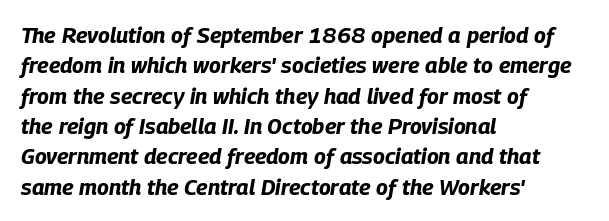
Q: Is the text bold? A: Yes.
Q: Is the text italic (slanted)? A: Yes, it leans right by about 9 degrees.
Q: Is the text underlined? A: No.
Q: How is the paragraph aligned? A: Left-aligned.
Q: Is the spacing between letters normal or unusually wide? A: Normal.
Q: Is the spacing between lines tight, normal or loose? A: Normal.
